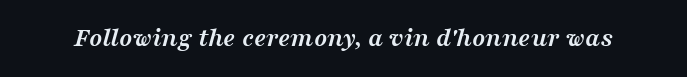
The image shows 27 px bold type, italic (leaning right); set normal letter spacing, not underlined.
